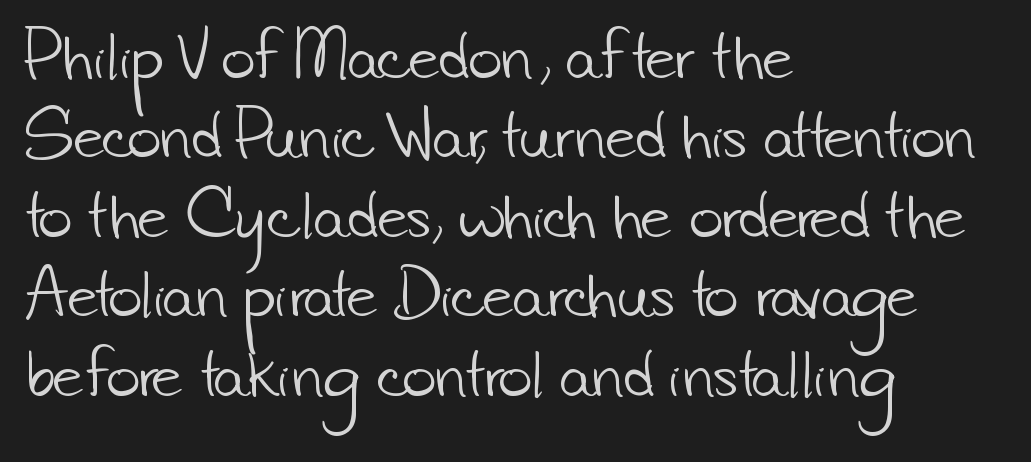
Has an underline been added? It has not. Looks like regular typesetting: each glyph gets only the width it needs. The weight would be labelled regular, book, light, or lighter still. The letterforms sit shoulder to shoulder at normal distance. The letters carry no serifs — their stems end cleanly without finishing strokes. What's the leading like? Ordinary, nothing unusual.
